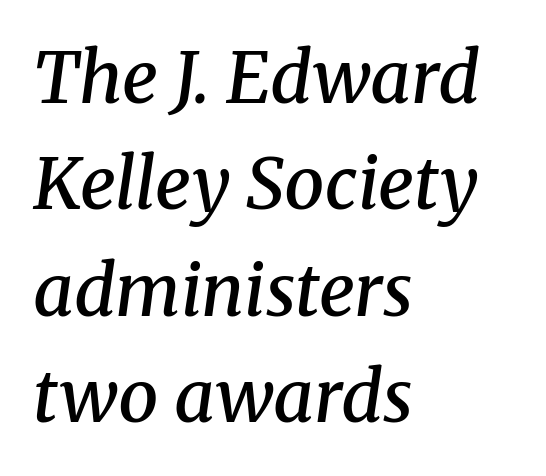
The image shows 71 px semibold serif type, italic (leaning right); set left-aligned, normal line spacing (1.5x), normal letter spacing, not underlined; medium stroke contrast and a medium x-height.
